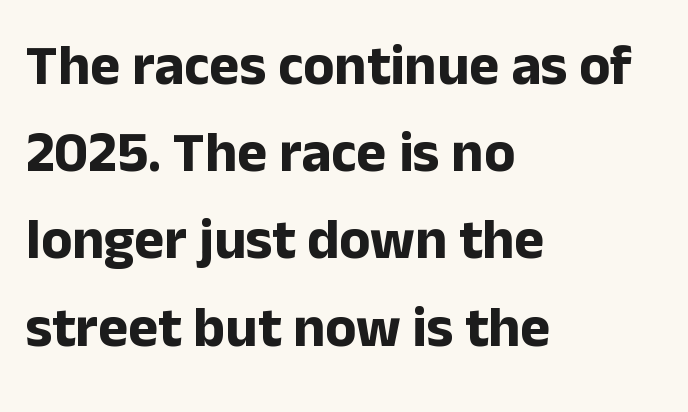
The image shows 57 px bold sans-serif type, upright; set left-aligned, normal line spacing (1.53x), normal letter spacing, not underlined; low stroke contrast and a medium x-height.
